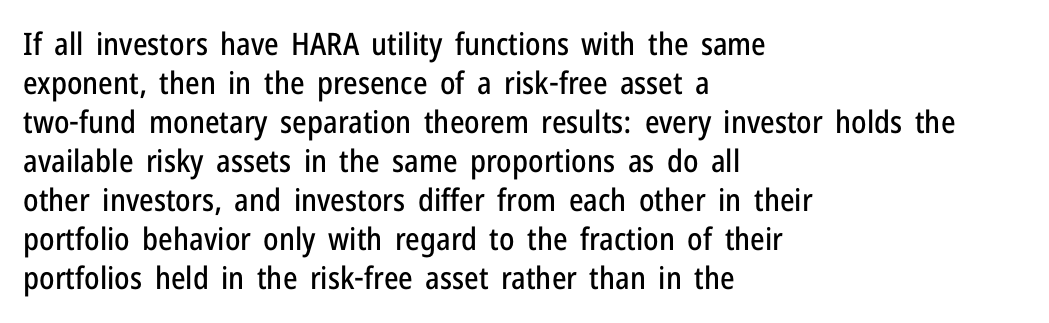
Successive baselines arrive at the customary interval. I'd call this a sans setting — the letters go barefoot. Posture: vertical. A typesetter would call this proportional, since set widths differ per character. Underline: absent.
